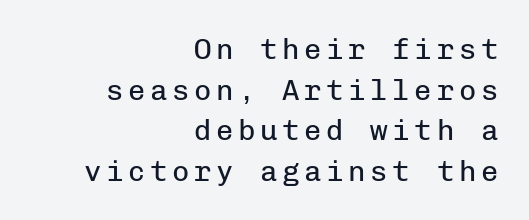
Q: Is the text bold? A: No.
Q: Is the text italic (slanted)? A: No, it is upright.
Q: Is the typeface a serif or a sans-serif typeface? A: Sans-serif.
Q: Is the text underlined? A: No.
Q: How is the paragraph aligned? A: Right-aligned.
Q: Is the spacing between lines tight, normal or loose? A: Normal.
Q: Width (condensed, normal, or wide)? A: Normal.
Q: Stroke contrast? A: Low.
Q: x-height? A: Medium.
Q: Monospaced? A: Yes.
